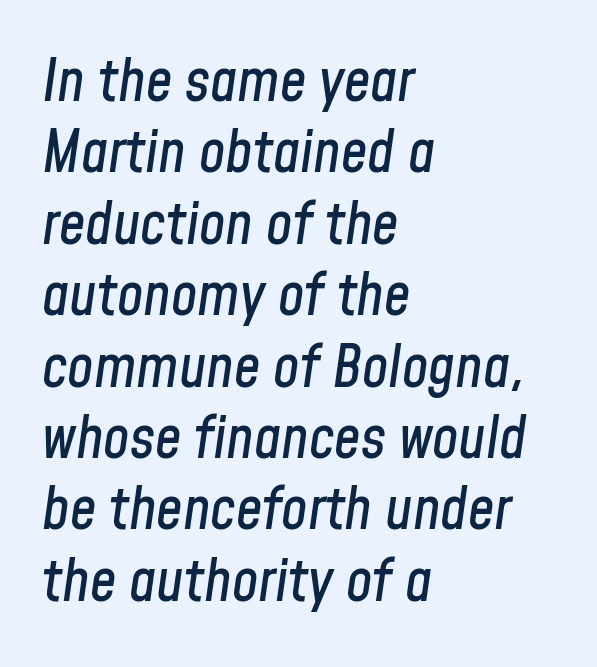
Q: Is the text italic (slanted)? A: Yes, it leans right by about 8 degrees.
Q: Is the text underlined? A: No.
Q: How is the paragraph aligned? A: Left-aligned.
Q: Is the spacing between letters normal or unusually wide? A: Normal.
Q: Width (condensed, normal, or wide)? A: Condensed.
Q: Stroke contrast? A: Low.
Q: x-height? A: Medium.
Q: Monospaced? A: No.
